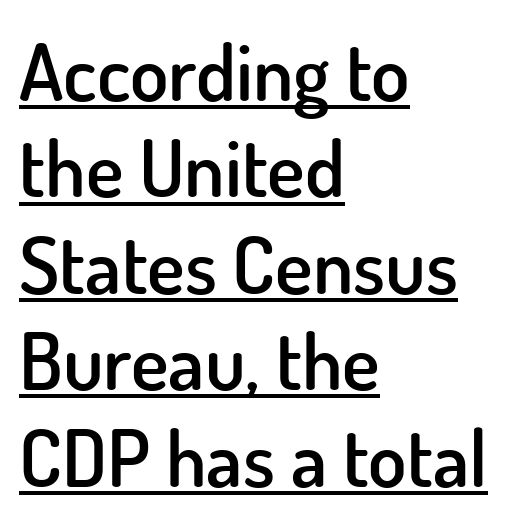
Q: Is the text bold? A: Semi-bold.
Q: Is the text italic (slanted)? A: No, it is upright.
Q: Is the typeface a serif or a sans-serif typeface? A: Sans-serif.
Q: Is the text underlined? A: Yes.
Q: How is the paragraph aligned? A: Left-aligned.
Q: Is the spacing between letters normal or unusually wide? A: Normal.
Q: Width (condensed, normal, or wide)? A: Normal.
Q: Stroke contrast? A: Low.
Q: x-height? A: Small.
Q: Monospaced? A: No.
